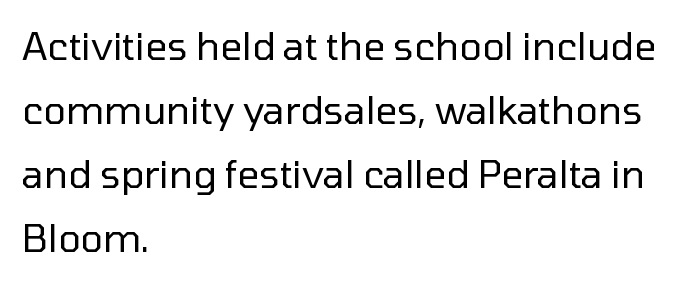
The image shows 38 px regular-weight sans-serif type, upright; set left-aligned, normal line spacing (1.68x), normal letter spacing, not underlined; low stroke contrast and a medium x-height.
